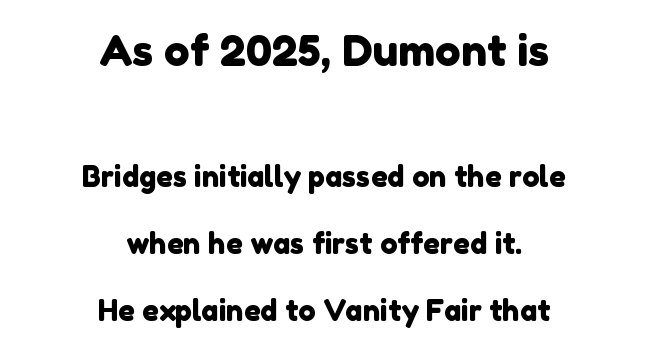
The image shows 43 px sans-serif type; set centered, loose line spacing (2.31x), normal letter spacing, not underlined; the first (top) block is 1.48x larger; low stroke contrast and a medium x-height.
